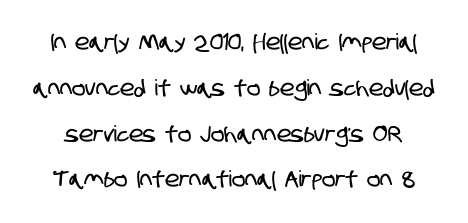
Q: Is the text underlined? A: No.
Q: Is the spacing between letters normal or unusually wide? A: Normal.
Q: Is the spacing between lines tight, normal or loose? A: Loose.
